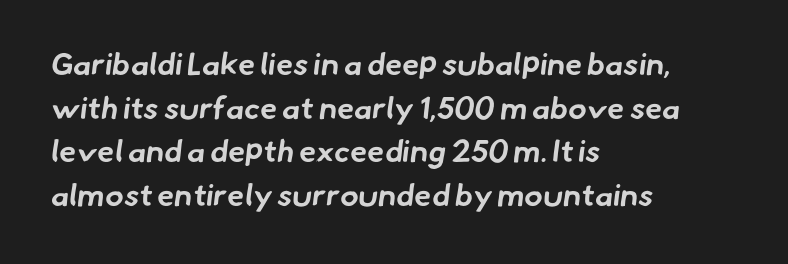
{"serif": "no", "bold": "yes", "weight": "bold", "width": "normal", "stroke_contrast": "low", "x_height": "small", "monospaced": "no", "underline": "no", "align": "left", "line_spacing": "normal", "line_spacing_ratio": 1.41, "letter_spacing": "normal", "letter_spacing_em": 0.0, "glyph_px": 31}
